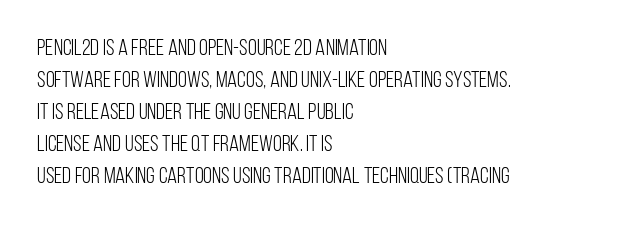
The image shows 23 px text type, upright; set left-aligned, normal line spacing (1.39x), normal letter spacing, not underlined.
